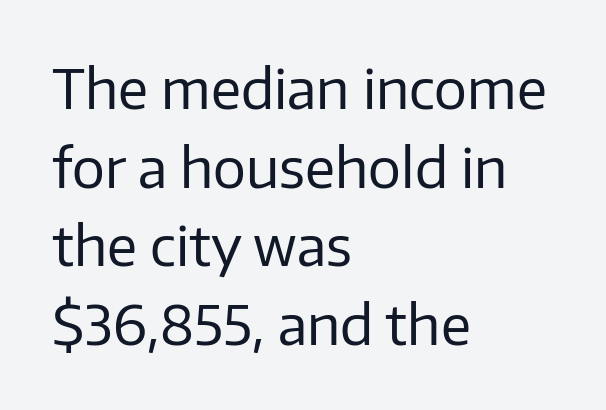
In CSS terms this would be text-align: left. Observe the absence of serifs on each vertical stroke in this sample. Underlining? Definitely not there. Every stem runs plumb, perpendicular to the baseline. Proportional: the letters do not fall into vertical columns.
